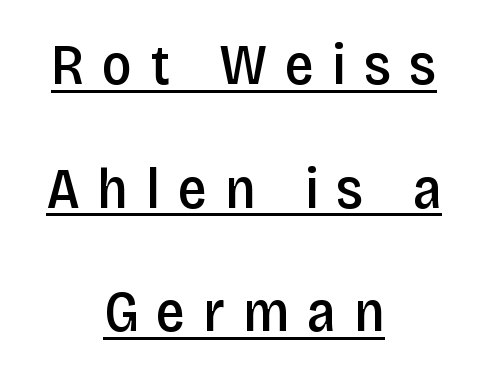
The image shows 58 px semibold, condensed sans-serif type, upright; set centered, loose line spacing (2.13x), unusually wide letter spacing (+0.31 em), underlined; low stroke contrast and a large x-height.
